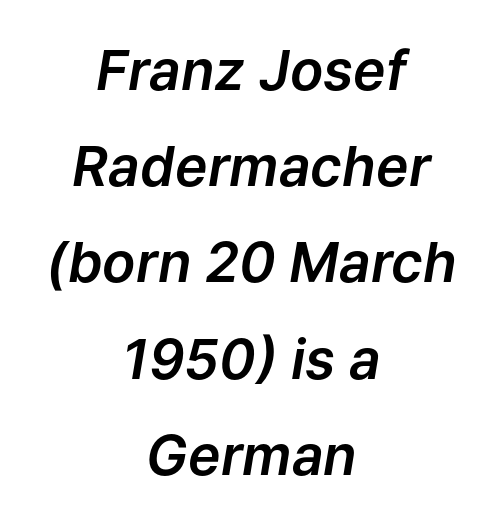
The image shows 55 px text type, italic (leaning right); set centered, line spacing 1.75x, normal letter spacing, not underlined; low stroke contrast and a medium x-height.
